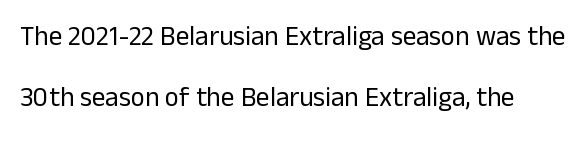
Q: Is the text bold? A: No.
Q: Is the text italic (slanted)? A: No, it is upright.
Q: Is the text underlined? A: No.
Q: Is the spacing between letters normal or unusually wide? A: Normal.
Q: Is the spacing between lines tight, normal or loose? A: Loose.
